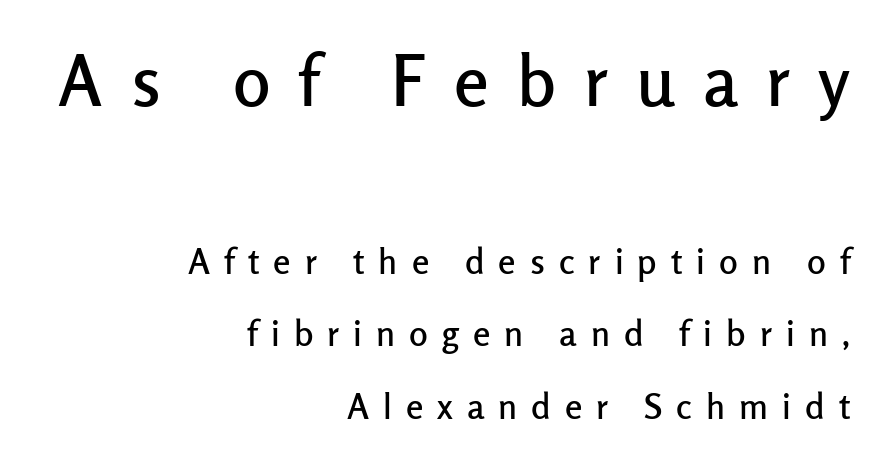
{"serif": "no", "italic": "no", "width": "normal", "stroke_contrast": "low", "x_height": "medium", "monospaced": "no", "underline": "no", "align": "right", "line_spacing": "loose", "line_spacing_ratio": 2.08, "letter_spacing": "wide", "letter_spacing_em": 0.4, "larger_block": "first", "size_ratio": 2.0, "glyph_px": 70}
